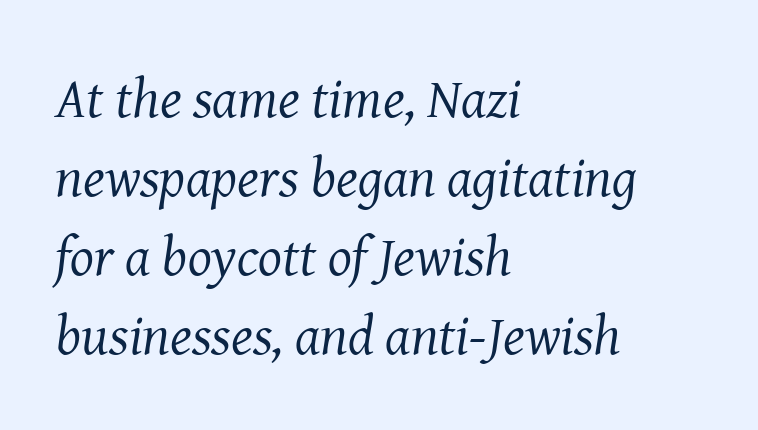
The image shows 56 px regular-weight serif type, italic (leaning right); set left-aligned, normal line spacing (1.41x), normal letter spacing, not underlined; medium stroke contrast and a medium x-height.
